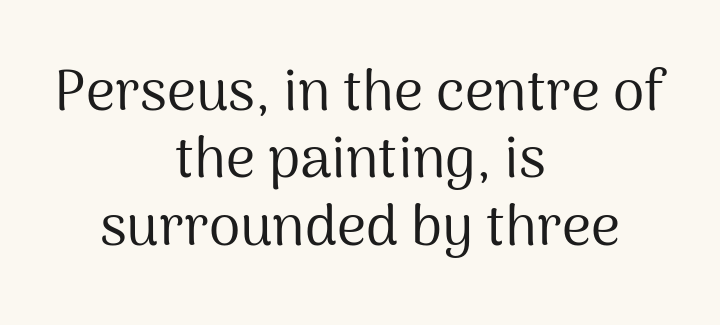
The image shows 57 px regular-weight sans-serif type, upright; set centered, line spacing 1.18x, normal letter spacing, not underlined; medium stroke contrast and a medium x-height.
